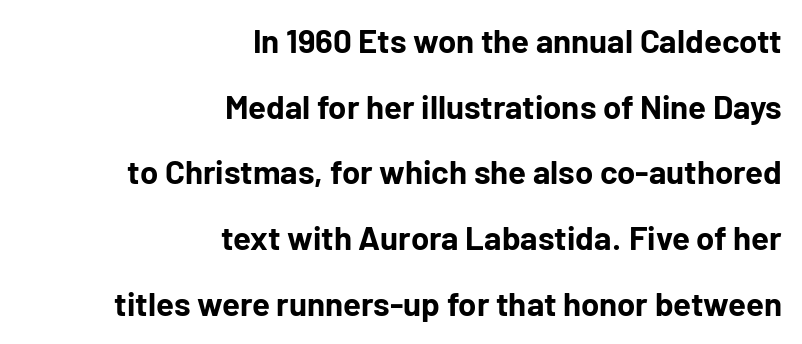
The image shows 33 px bold sans-serif type, upright; set right-aligned, loose line spacing (1.99x), normal letter spacing, not underlined; low stroke contrast and a medium x-height.
